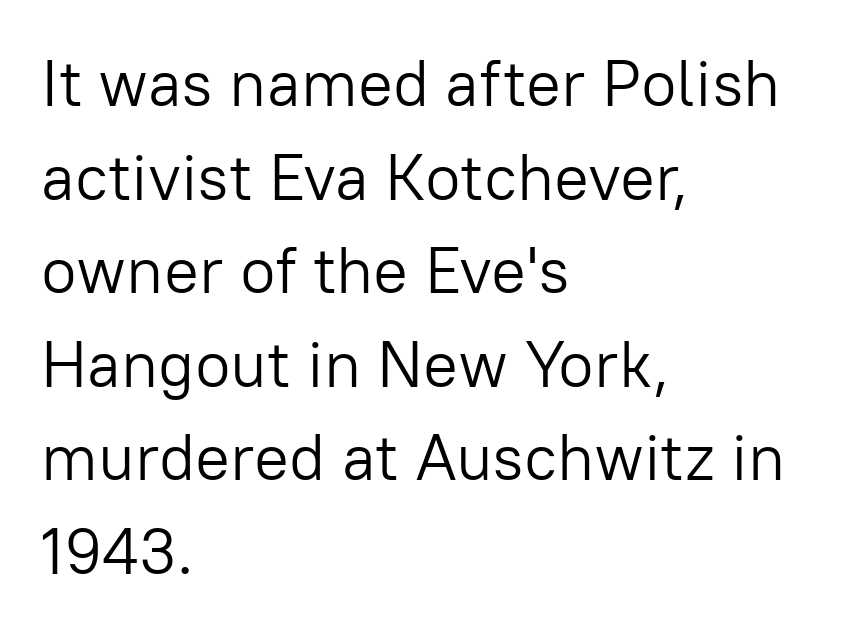
{"serif": "no", "italic": "no", "bold": "no", "weight": "light", "width": "normal", "stroke_contrast": "low", "x_height": "medium", "monospaced": "no", "underline": "no", "align": "left", "line_spacing": "normal", "line_spacing_ratio": 1.44, "letter_spacing": "normal", "letter_spacing_em": 0.0, "glyph_px": 65}
